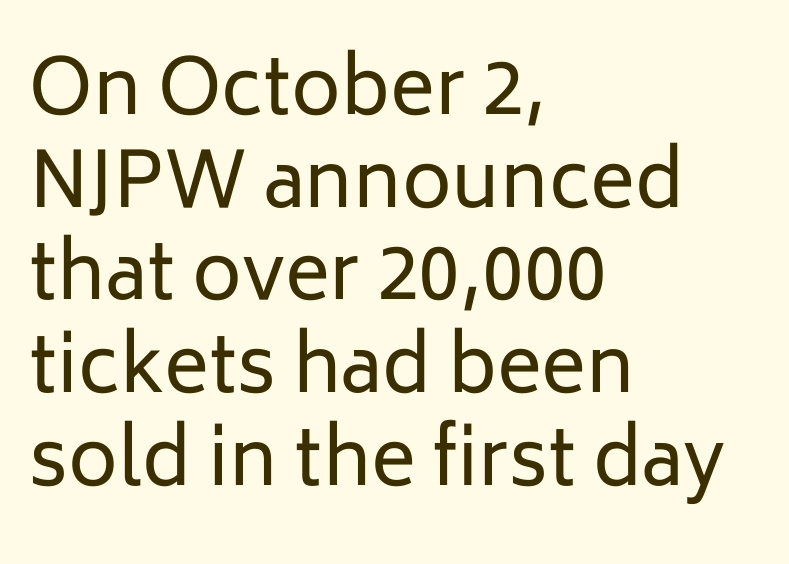
Q: Is the text bold? A: No.
Q: Is the text italic (slanted)? A: No, it is upright.
Q: Is the typeface a serif or a sans-serif typeface? A: Sans-serif.
Q: Is the text underlined? A: No.
Q: How is the paragraph aligned? A: Left-aligned.
Q: Is the spacing between letters normal or unusually wide? A: Normal.
Q: Width (condensed, normal, or wide)? A: Normal.
Q: Stroke contrast? A: Low.
Q: x-height? A: Medium.
Q: Monospaced? A: No.
